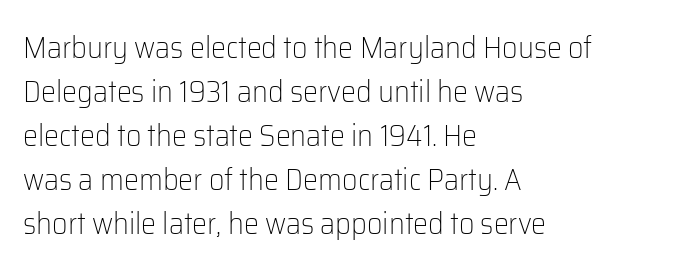
{"serif": "no", "italic": "no", "bold": "no", "weight": "light", "width": "normal", "stroke_contrast": "low", "x_height": "medium", "monospaced": "no", "underline": "no", "align": "left", "line_spacing": "normal", "line_spacing_ratio": 1.47, "letter_spacing": "normal", "letter_spacing_em": 0.0, "glyph_px": 30}
